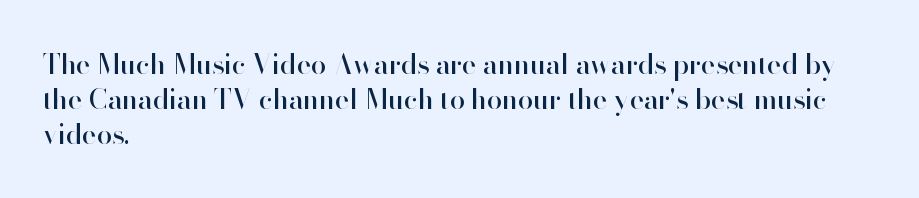
The image shows 27 px text type, upright; set left-aligned, normal line spacing (1.29x), normal letter spacing, not underlined.
